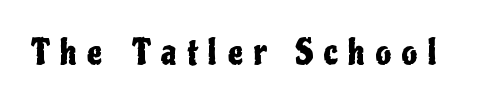
Q: Is the text italic (slanted)? A: No, it is upright.
Q: Is the typeface a serif or a sans-serif typeface? A: Sans-serif.
Q: Is the text underlined? A: No.
Q: Is the spacing between letters normal or unusually wide? A: Unusually wide.
Q: Width (condensed, normal, or wide)? A: Condensed.
Q: Stroke contrast? A: Low.
Q: x-height? A: Medium.
Q: Monospaced? A: No.
